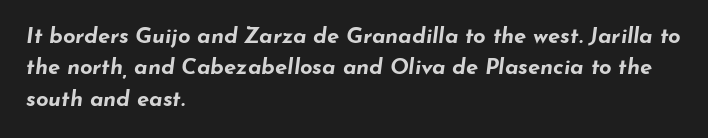
A typesetter would call this leading conventional body-copy spacing. The line texture is even and compact thanks to regular tracking. The typesetting leans heavy: a genuine bold. Compared with ordinary roman type, these characters are visibly tilted.
